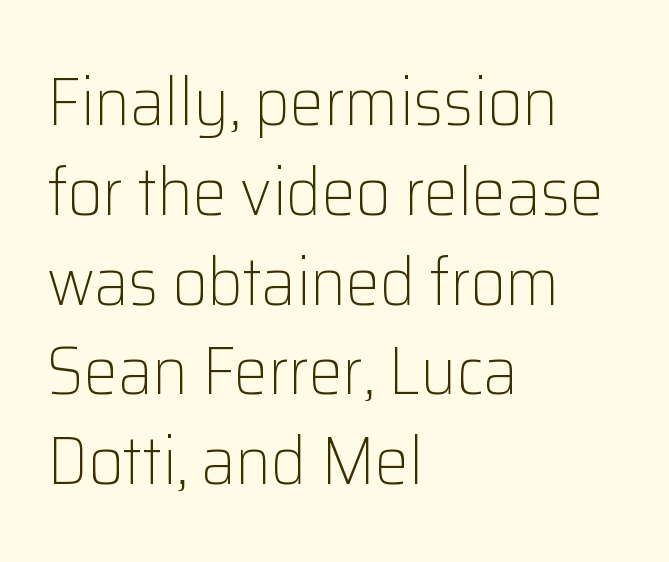
{"serif": "no", "italic": "no", "bold": "no", "weight": "light", "width": "normal", "stroke_contrast": "low", "x_height": "medium", "monospaced": "no", "underline": "no", "align": "left", "line_spacing": "normal", "line_spacing_ratio": 1.32, "letter_spacing": "normal", "letter_spacing_em": 0.0, "glyph_px": 68}
